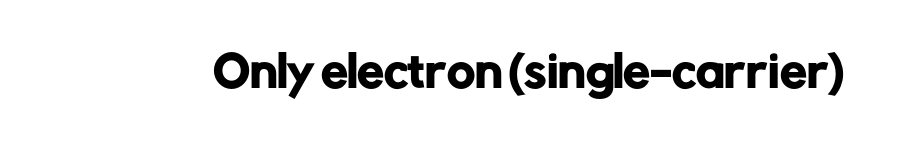
{"serif": "no", "italic": "no", "width": "normal", "stroke_contrast": "low", "x_height": "medium", "monospaced": "no", "underline": "no", "letter_spacing": "normal", "letter_spacing_em": 0.0, "glyph_px": 43}
